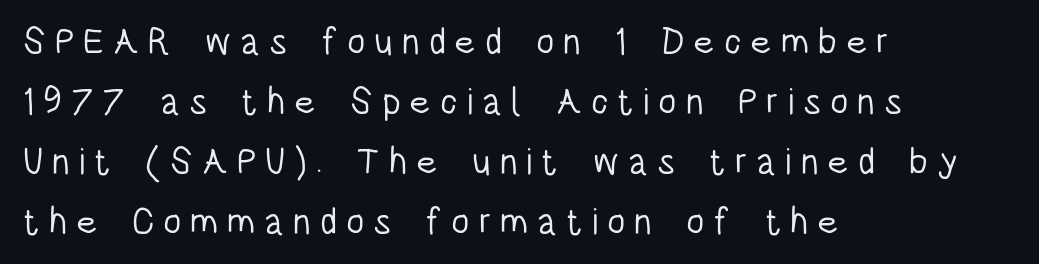
Note the varied advance widths — an 'i' is clearly narrower than an 'm'. This rendering features lettering with no underline. Vertical spacing — default. Inter-character spacing is expanded well beyond the font's built-in metrics. Unbolded letterforms with no extra heft.
